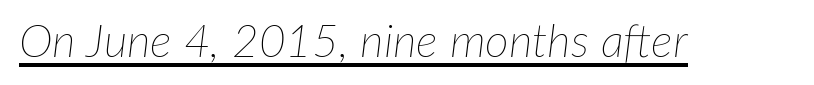
The image shows 46 px thin type, italic (leaning right); set normal letter spacing, underlined; low stroke contrast and a medium x-height.
